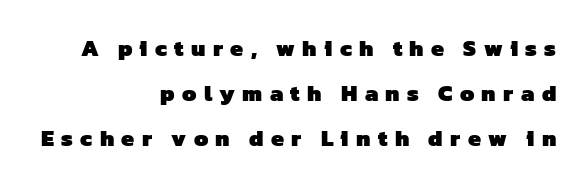
The image shows 23 px bold type; set right-aligned, loose line spacing (1.95x), unusually wide letter spacing (+0.32 em), not underlined.
